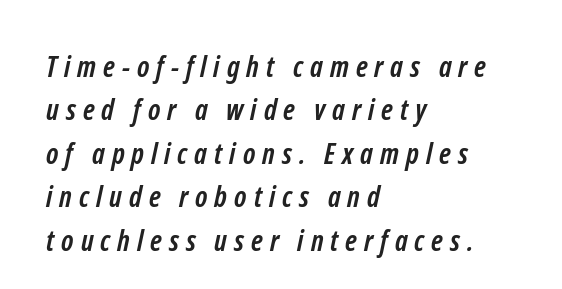
The letters advance in unequal steps, a hallmark of proportional type. Look at the bottom of the vertical strokes: they stop flat, with no serifs. Descender tails drop into unmarked territory. Display-style spreading of the glyphs; the letterfit is very open.
